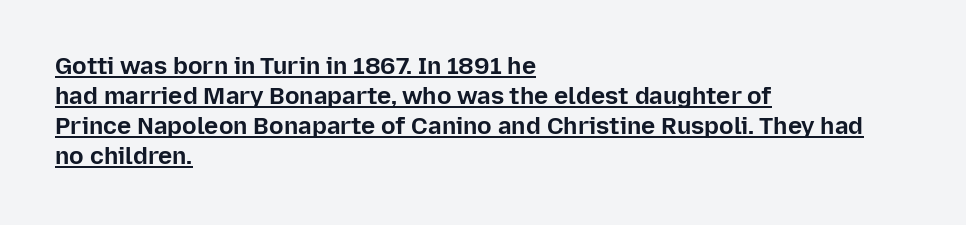
Tracking value appears to be zero — textbook default spacing. As a designer I'd log this as weight 700, bold. Has an underline been added? It has. This block has exactly the height ordinary leading produces. You can tell it's not italic because the verticals are truly vertical.
